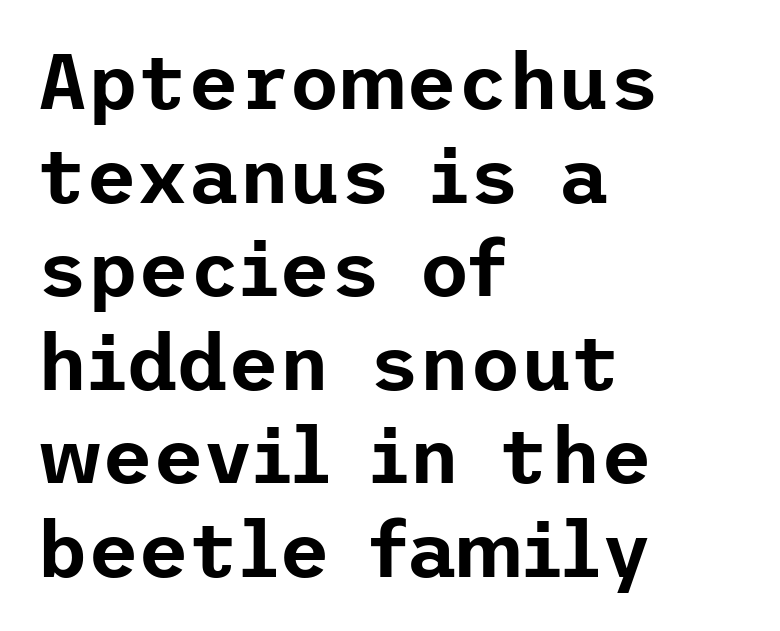
{"serif": "no", "italic": "no", "width": "normal", "stroke_contrast": "low", "x_height": "medium", "underline": "no", "align": "left", "line_spacing_ratio": 1.2, "letter_spacing": "normal", "letter_spacing_em": 0.0, "glyph_px": 78}
